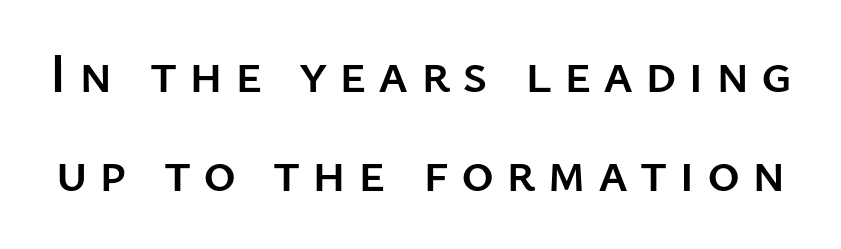
Q: Is the text italic (slanted)? A: No, it is upright.
Q: Is the typeface a serif or a sans-serif typeface? A: Sans-serif.
Q: Is the text underlined? A: No.
Q: Is the spacing between letters normal or unusually wide? A: Unusually wide.
Q: Width (condensed, normal, or wide)? A: Normal.
Q: Stroke contrast? A: Low.
Q: x-height? A: Medium.
Q: Monospaced? A: No.
